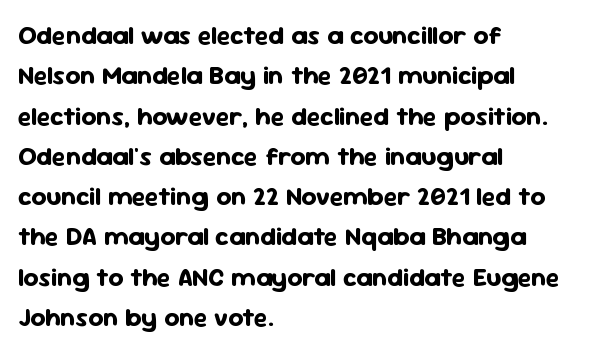
{"italic": "no", "bold": "yes", "underline": "no", "align": "left", "line_spacing": "normal", "line_spacing_ratio": 1.55, "letter_spacing": "normal", "letter_spacing_em": 0.0, "glyph_px": 26}
